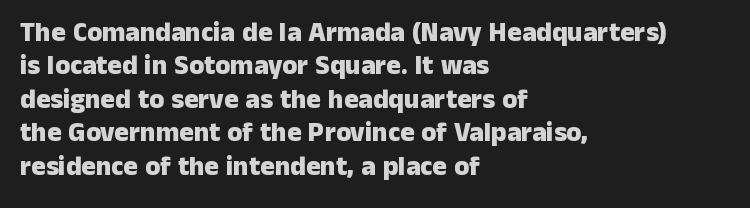
Q: Is the text bold? A: Yes.
Q: Is the text italic (slanted)? A: No, it is upright.
Q: Is the text underlined? A: No.
Q: How is the paragraph aligned? A: Left-aligned.
Q: Is the spacing between letters normal or unusually wide? A: Normal.
